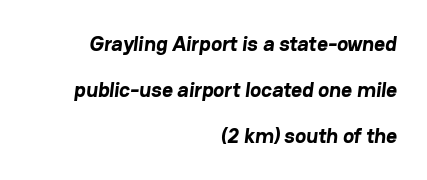
The image shows 21 px bold type; set right-aligned, loose line spacing (2.19x), normal letter spacing, not underlined.
